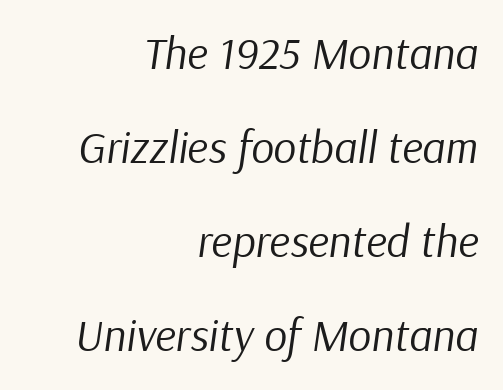
Yep, that's italic — everything's leaning. What stands out about the letter spacing? Nothing — it is the standard amount. Decoration check: the copy has no underline. These glyphs show unthickened strokes, regular width or finer. Looks like regular typesetting: each glyph gets only the width it needs. Notice the wide empty band between every row — that's loose leading.
